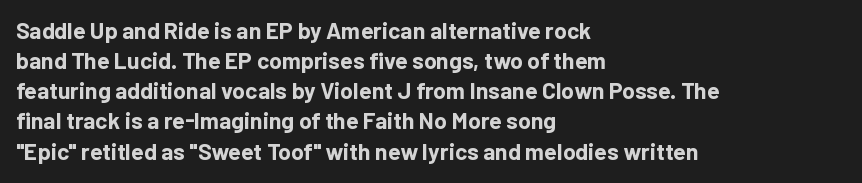
{"italic": "no", "bold": "yes", "underline": "no", "align": "left", "line_spacing": "normal", "line_spacing_ratio": 1.31, "letter_spacing": "normal", "letter_spacing_em": 0.0, "glyph_px": 23}
